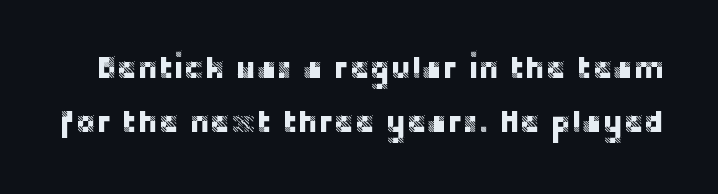
The image shows 31 px sans-serif type, upright; set line spacing 1.74x, normal letter spacing, not underlined; low stroke contrast and a large x-height.
